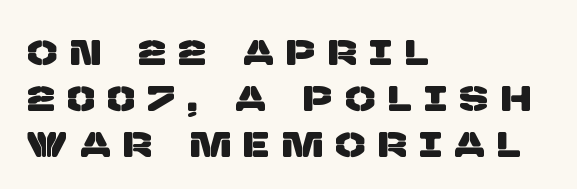
What stands out about the letter spacing? Its width — letters are far apart. The baseline area is clear. The lines are quadded left. The passage shown is typed in a proportional face where columns would drift. Whoever set this chose a conventional vertical rhythm.
